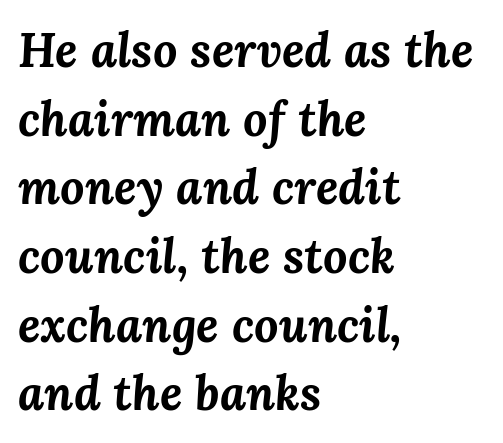
The image shows 48 px bold type, italic (leaning right); set left-aligned, normal line spacing (1.43x), normal letter spacing, not underlined; medium stroke contrast and a medium x-height.
